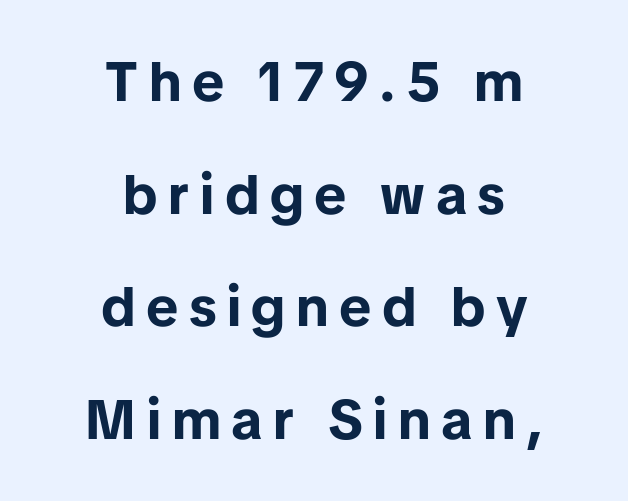
Q: Is the text bold? A: Yes.
Q: Is the text italic (slanted)? A: No, it is upright.
Q: Is the typeface a serif or a sans-serif typeface? A: Sans-serif.
Q: Is the text underlined? A: No.
Q: How is the paragraph aligned? A: Centered.
Q: Is the spacing between lines tight, normal or loose? A: Loose.
Q: Width (condensed, normal, or wide)? A: Normal.
Q: Stroke contrast? A: Low.
Q: x-height? A: Medium.
Q: Monospaced? A: No.
